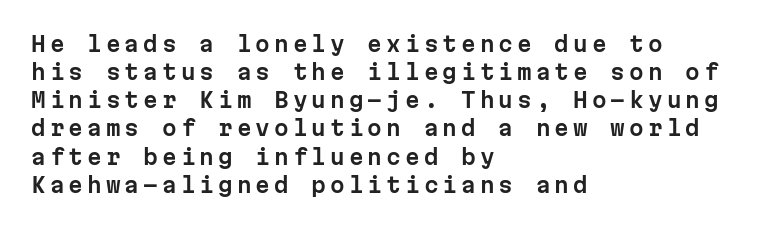
{"italic": "no", "underline": "no", "align": "left", "line_spacing": "normal", "line_spacing_ratio": 1.34, "glyph_px": 21}
